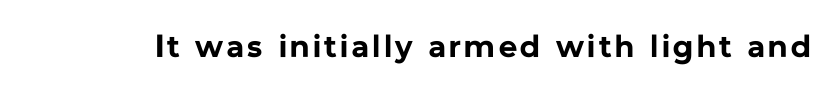
Q: Is the text bold? A: Yes.
Q: Is the text italic (slanted)? A: No, it is upright.
Q: Is the typeface a serif or a sans-serif typeface? A: Sans-serif.
Q: Is the text underlined? A: No.
Q: Width (condensed, normal, or wide)? A: Normal.
Q: Stroke contrast? A: Low.
Q: x-height? A: Medium.
Q: Monospaced? A: No.
